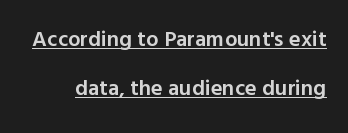
The face used here appears with an underline applied. These lines stand farther apart than default settings would place them. Nope, not italic — everything's standing straight. Students, note that the glyphs here touch the page at normal intervals.
